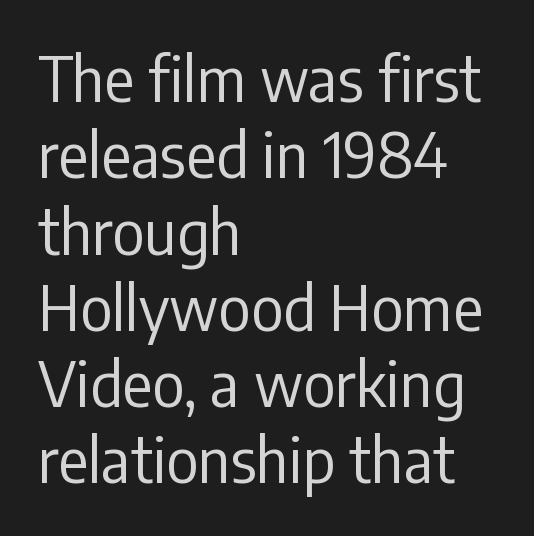
Look at the tracking — it's just the regular setting, nothing added. The font sits on the lighter half of the weight spectrum, regular included. The passage shown is typed in a proportional face where columns would drift. Compared with a centered layout, this one pins lines to the left instead.
